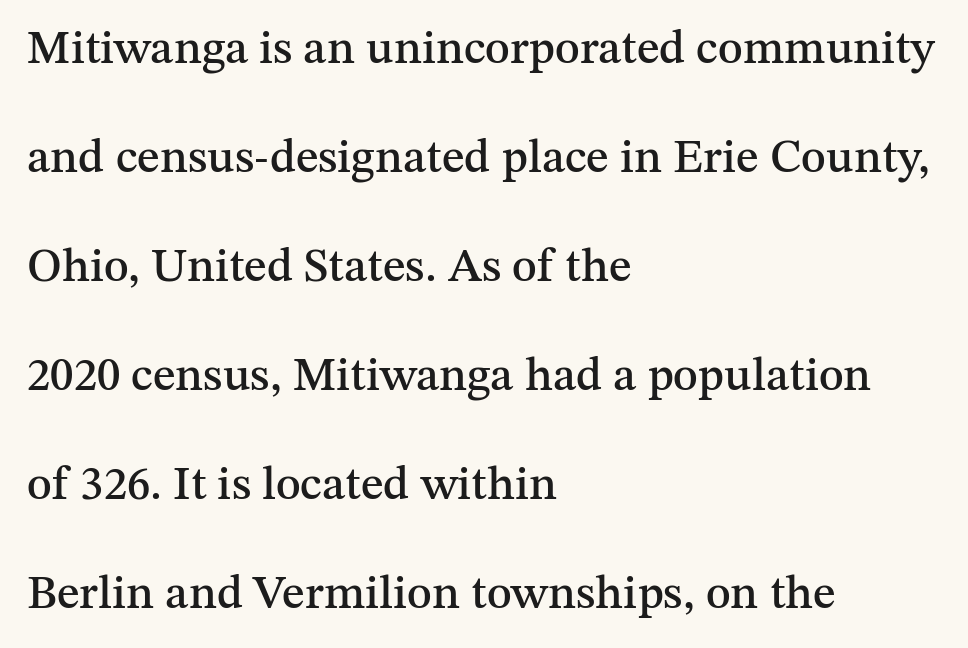
Q: Is the text italic (slanted)? A: No, it is upright.
Q: Is the typeface a serif or a sans-serif typeface? A: Serif.
Q: Is the text underlined? A: No.
Q: How is the paragraph aligned? A: Left-aligned.
Q: Is the spacing between letters normal or unusually wide? A: Normal.
Q: Is the spacing between lines tight, normal or loose? A: Loose.
Q: Width (condensed, normal, or wide)? A: Normal.
Q: Stroke contrast? A: Medium.
Q: x-height? A: Medium.
Q: Monospaced? A: No.
